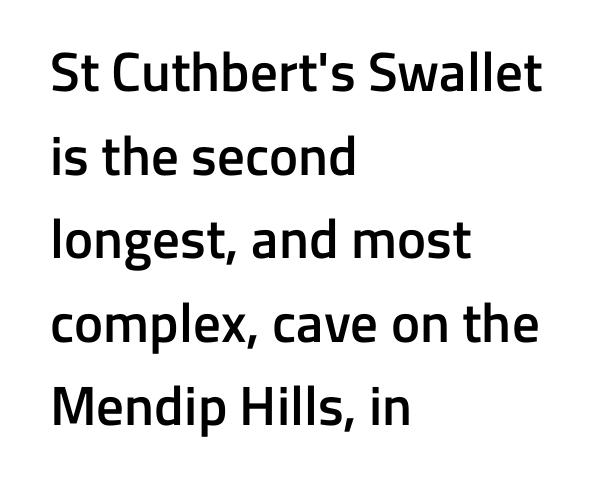
{"serif": "no", "italic": "no", "bold": "semi", "weight": "semibold", "width": "normal", "stroke_contrast": "low", "x_height": "medium", "monospaced": "no", "underline": "no", "align": "left", "line_spacing": "normal", "line_spacing_ratio": 1.52, "letter_spacing": "normal", "letter_spacing_em": 0.0, "glyph_px": 55}
